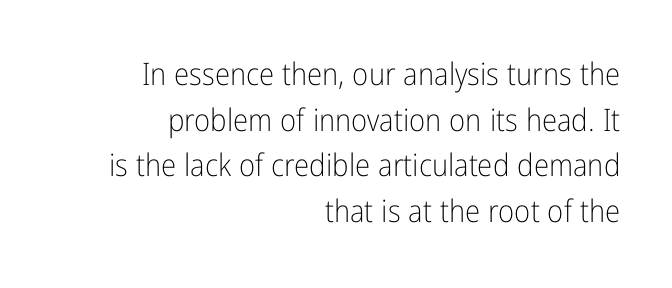
Vertical stems look standard width or narrower in stroke. Stroke terminals: plain, sans-serif. In terms of posture, this sample is upright. Descenders hang freely into open space.
